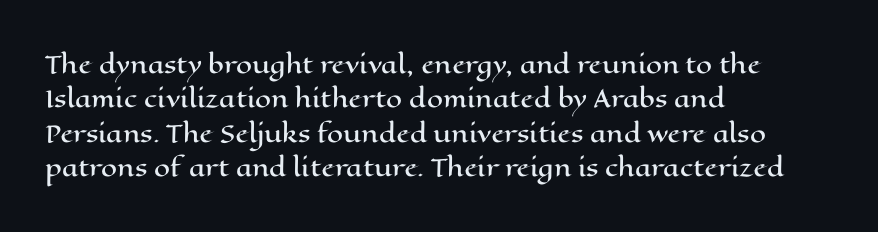
If you drew a ruler down the left edge, every line would touch it. Any mark beneath the type? The region is blank. Vertical spacing — default. It's the straight-up-and-down kind of type.
